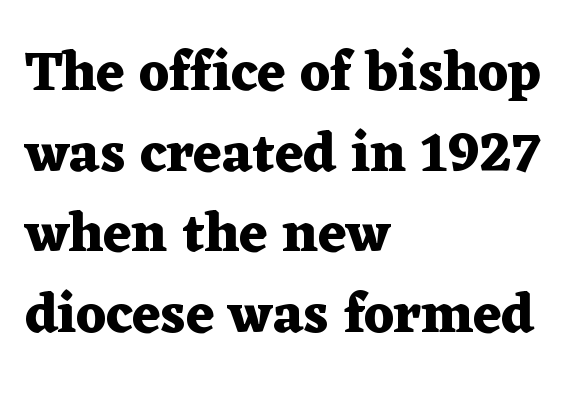
{"serif": "yes", "italic": "no", "bold": "yes", "weight": "heavy", "width": "wide", "stroke_contrast": "medium", "x_height": "medium", "monospaced": "no", "underline": "no", "align": "left", "line_spacing": "normal", "line_spacing_ratio": 1.44, "letter_spacing": "normal", "letter_spacing_em": 0.0, "glyph_px": 56}
